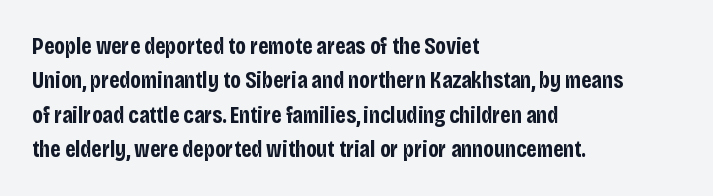
{"italic": "no", "bold": "yes", "underline": "no", "align": "left", "line_spacing": "normal", "line_spacing_ratio": 1.49, "letter_spacing": "normal", "letter_spacing_em": 0.0, "glyph_px": 23}
